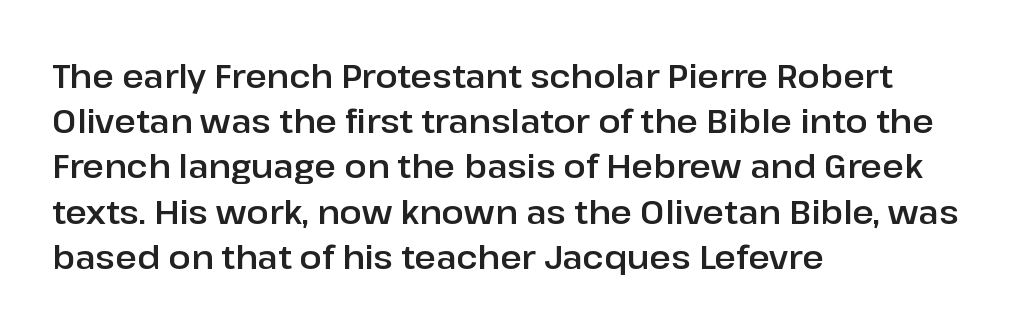
{"serif": "no", "italic": "no", "width": "normal", "stroke_contrast": "low", "x_height": "medium", "monospaced": "no", "underline": "no", "align": "left", "line_spacing": "normal", "line_spacing_ratio": 1.37, "letter_spacing": "normal", "letter_spacing_em": 0.0, "glyph_px": 33}
